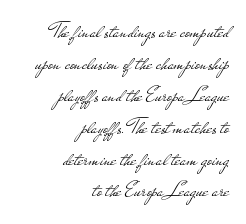
The passage shown has conventional tracking throughout. Right-aligned paragraph, ragged on the left. Regarding leading, the lines here are spaced in the standard way.
